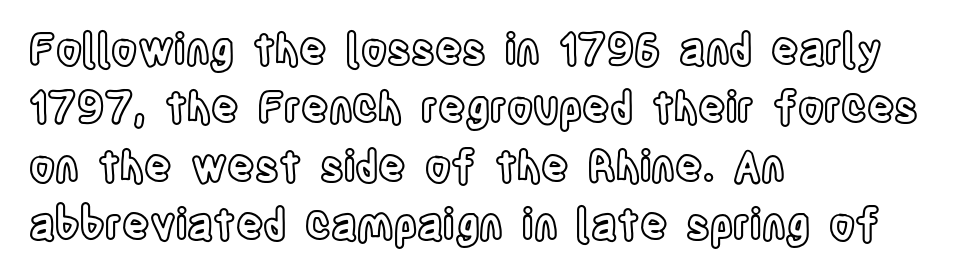
{"italic": "no", "width": "condensed", "x_height": "large", "monospaced": "no", "underline": "no", "align": "left", "line_spacing": "normal", "line_spacing_ratio": 1.39, "letter_spacing": "normal", "letter_spacing_em": 0.0, "glyph_px": 42}
